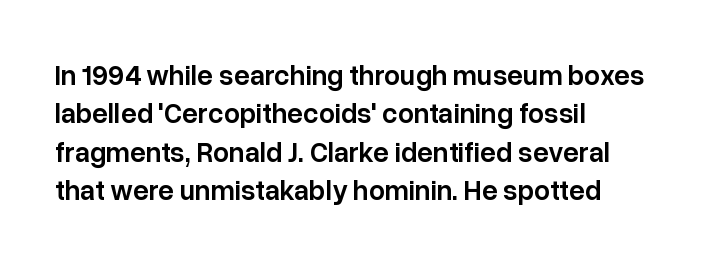
{"serif": "no", "italic": "no", "bold": "semi", "weight": "semibold", "width": "normal", "stroke_contrast": "low", "x_height": "medium", "monospaced": "no", "underline": "no", "align": "left", "line_spacing": "normal", "line_spacing_ratio": 1.37, "letter_spacing": "normal", "letter_spacing_em": 0.0, "glyph_px": 28}
